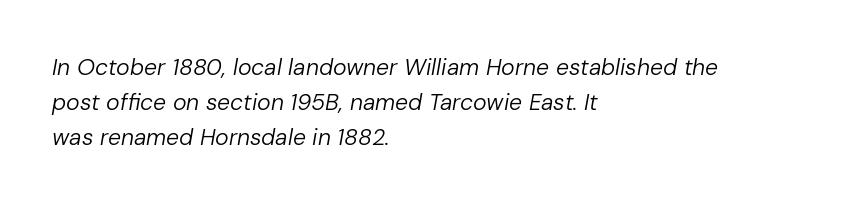
Counters stay open thanks to moderate or lighter strokes. This rendering uses left alignment, leaving the right contour irregular. Spacing between characters is what you'd get straight out of the box. Reading down the column, the eye jumps a familiar distance to each next line.
